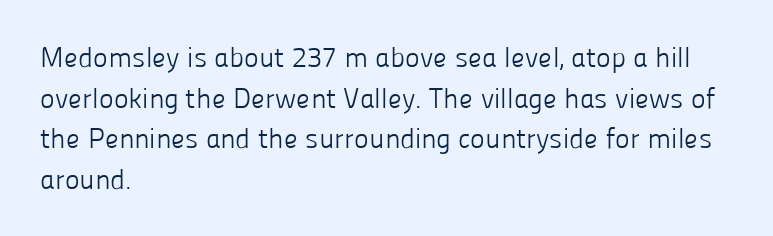
The image shows 28 px light sans-serif type, upright; set left-aligned, normal line spacing (1.45x), normal letter spacing, not underlined; low stroke contrast and a medium x-height.
